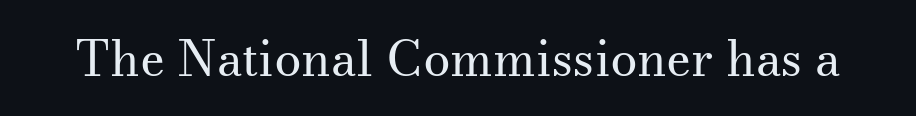
The letterforms sit shoulder to shoulder at normal distance. You could not count columns in this text — the font is proportionally spaced. Heft: none added — not bold. In terms of letterform style, serifs are clearly present.
